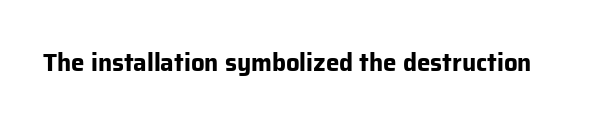
What stands out about the letter spacing? Nothing — it is the standard amount. Upright lettering throughout. Bold? Absolutely — the strokes are thick and heavy. The glyphs are unaccompanied by any horizontal stroke below them.
